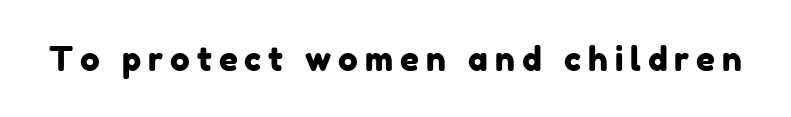
Looks like regular typesetting: each glyph gets only the width it needs. This rendering widens character spacing well past its baseline value. Rule under the text: the space is simply empty. The type family on display is of the sans-serif kind.
